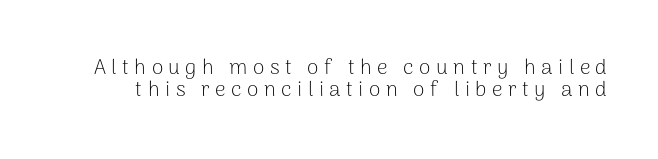
{"italic": "no", "bold": "no", "underline": "no", "line_spacing": "tight", "line_spacing_ratio": 1.04, "letter_spacing": "wide", "letter_spacing_em": 0.26, "glyph_px": 21}
